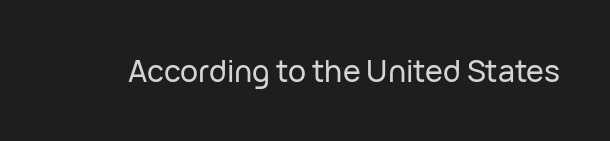
Rendered with straight, roman letterforms. Clear beneath every line of the passage. Short note: letters normally spaced. The letters advance in unequal steps, a hallmark of proportional type.
